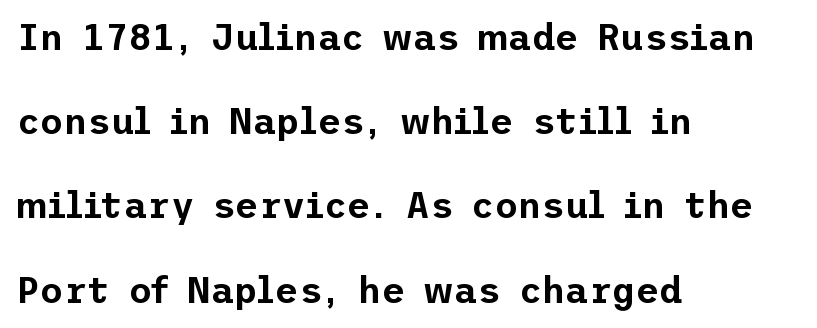
{"serif": "no", "italic": "no", "width": "normal", "stroke_contrast": "low", "x_height": "medium", "underline": "no", "align": "left", "line_spacing": "loose", "line_spacing_ratio": 2.34, "letter_spacing": "normal", "letter_spacing_em": 0.0, "glyph_px": 36}
